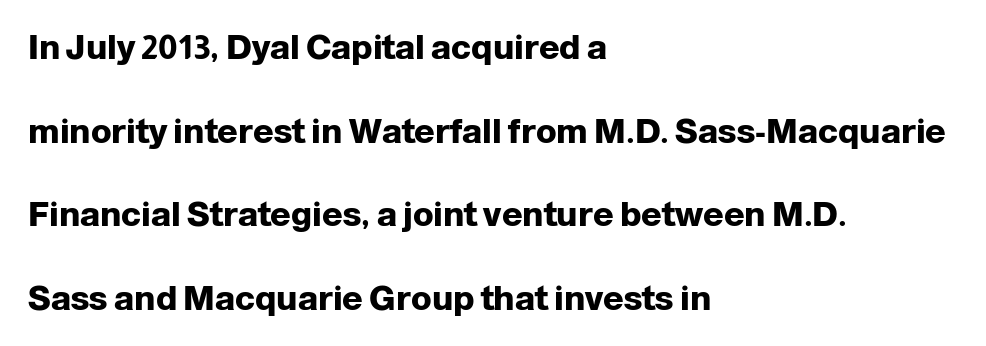
Typographic density is high because the face is bold. You can tell from the bare stems that sans-serif type was used. Here the designer chose a conventional face with non-uniform glyph widths. Line starts are locked; line ends wander.
